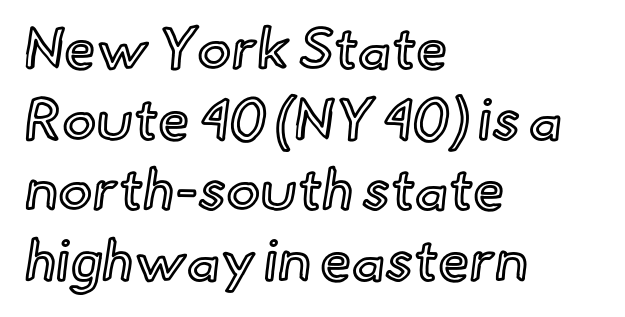
Only glyphs here, with clear space below each row. This sample has the flowing, uneven cadence of proportional lettering. Short note: letters normally spaced. Line beginnings align vertically; line endings do not.
